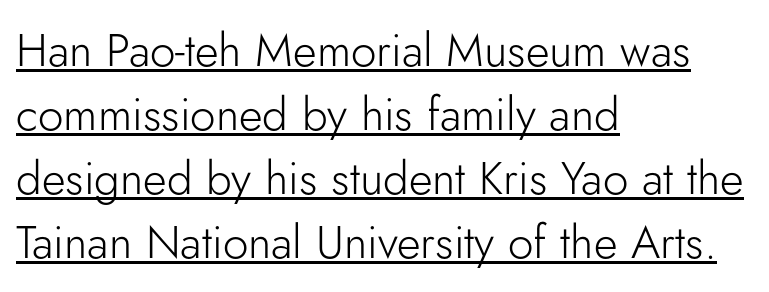
Q: Is the text bold? A: No.
Q: Is the text italic (slanted)? A: No, it is upright.
Q: Is the typeface a serif or a sans-serif typeface? A: Sans-serif.
Q: Is the text underlined? A: Yes.
Q: How is the paragraph aligned? A: Left-aligned.
Q: Is the spacing between letters normal or unusually wide? A: Normal.
Q: Is the spacing between lines tight, normal or loose? A: Normal.
Q: Width (condensed, normal, or wide)? A: Normal.
Q: Stroke contrast? A: Low.
Q: x-height? A: Small.
Q: Monospaced? A: No.
